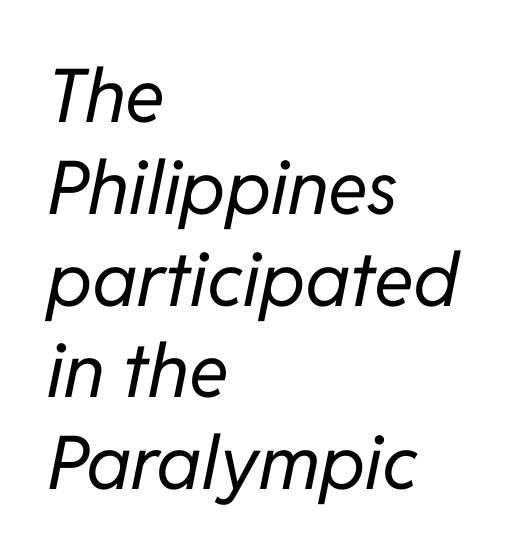
{"italic": "yes", "lean": "right", "slant_degrees": 11, "bold": "no", "weight": "regular", "width": "normal", "stroke_contrast": "low", "x_height": "medium", "monospaced": "no", "underline": "no", "align": "left", "line_spacing_ratio": 1.24, "letter_spacing": "normal", "letter_spacing_em": 0.0, "glyph_px": 74}
